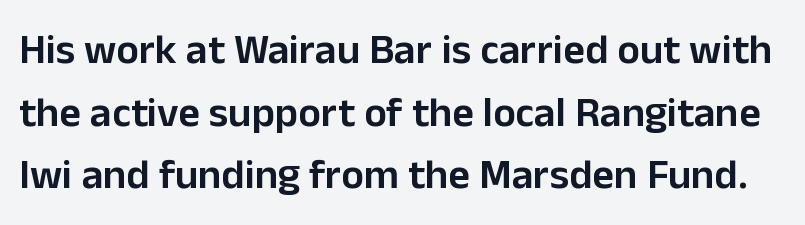
Q: Is the text bold? A: Semi-bold.
Q: Is the text italic (slanted)? A: No, it is upright.
Q: Is the typeface a serif or a sans-serif typeface? A: Sans-serif.
Q: Is the text underlined? A: No.
Q: Is the spacing between letters normal or unusually wide? A: Normal.
Q: Is the spacing between lines tight, normal or loose? A: Normal.
Q: Width (condensed, normal, or wide)? A: Normal.
Q: Stroke contrast? A: Low.
Q: x-height? A: Medium.
Q: Monospaced? A: No.
